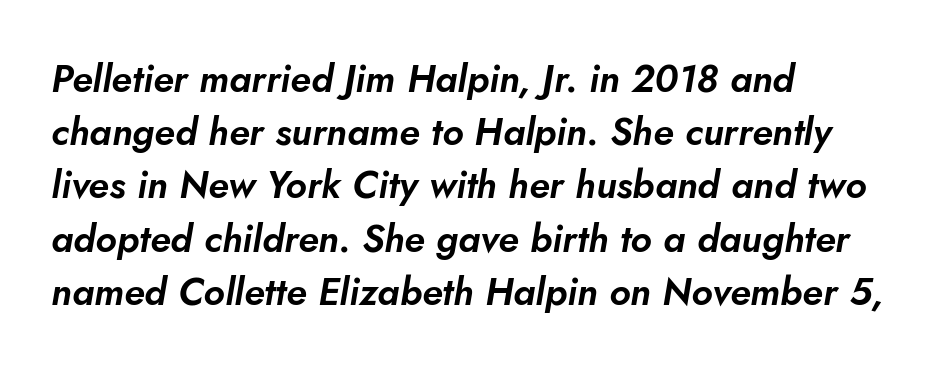
These lines are rendered in a variable-pitch font. The rag falls on the right side of this text block. Notice how the stems are inclined rather than vertical — that's the hallmark of italics. The space beneath each line is pristine and unruled. The gaps between neighbouring characters are ordinary and unremarkable.
